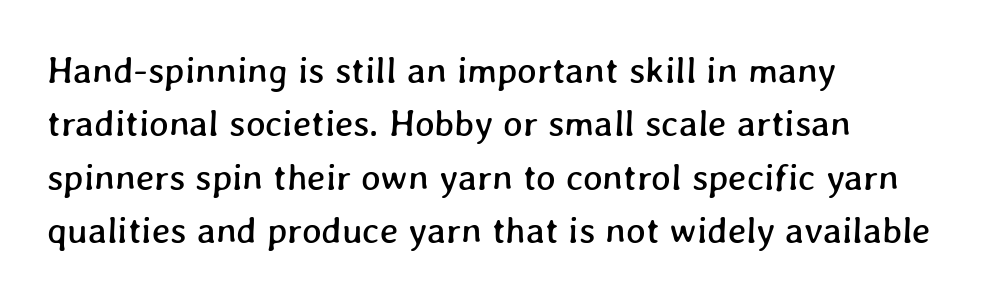
The image shows 37 px text type; set left-aligned, normal line spacing (1.44x), normal letter spacing, not underlined; low stroke contrast and a medium x-height.
